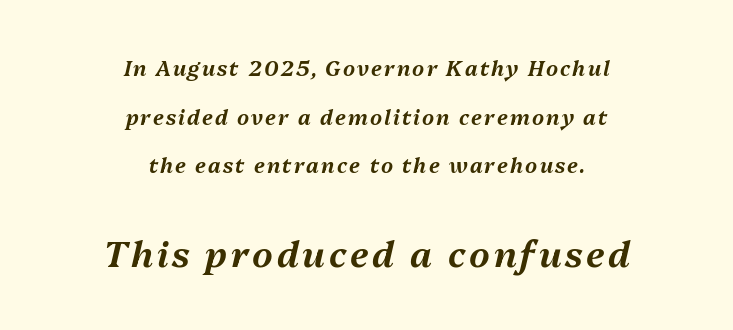
The image shows 36 px text type, italic (leaning right); set centered, loose line spacing (2.31x), not underlined; the second (bottom) block is 1.71x larger; medium stroke contrast and a medium x-height.
